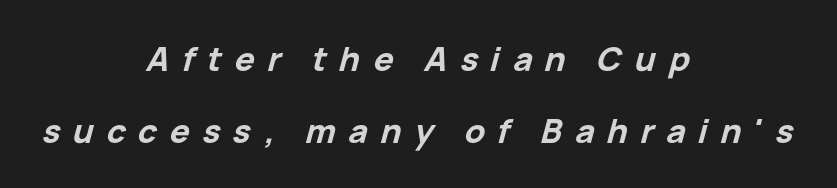
{"italic": "yes", "lean": "right", "slant_degrees": 15, "bold": "yes", "weight": "bold", "width": "normal", "stroke_contrast": "low", "x_height": "medium", "monospaced": "no", "underline": "no", "align": "center", "line_spacing": "loose", "line_spacing_ratio": 2.17, "letter_spacing": "wide", "letter_spacing_em": 0.38, "glyph_px": 33}
